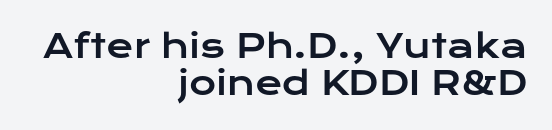
Cramped leading. This sample uses a sans-serif face. Ascenders rise straight up at ninety degrees. The setting favours the right margin, as signatures and pull-quotes sometimes do. Glance below the letters and you will spot only blank space. These lines keep a tight, regular rhythm from letter to letter.
